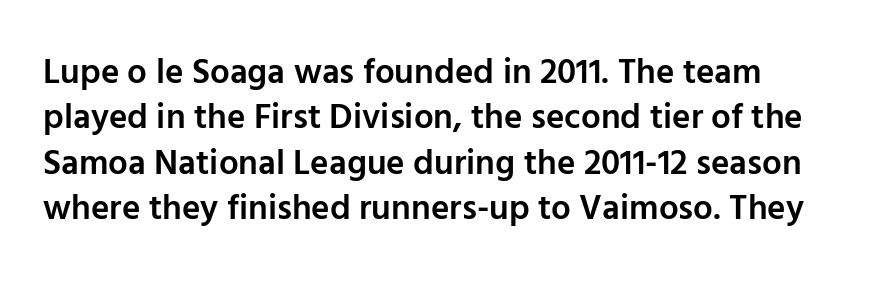
{"serif": "no", "italic": "no", "bold": "semi", "weight": "semibold", "width": "normal", "stroke_contrast": "low", "x_height": "medium", "monospaced": "no", "underline": "no", "align": "left", "line_spacing": "normal", "line_spacing_ratio": 1.3, "letter_spacing": "normal", "letter_spacing_em": 0.0, "glyph_px": 35}
